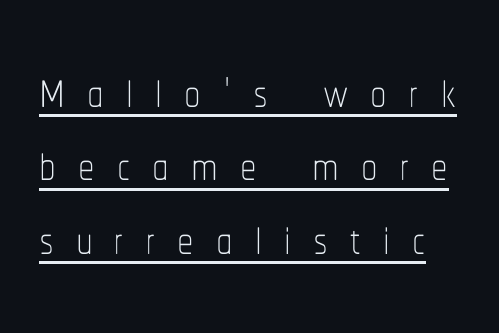
The specimen reads as upright at a glance. Is the letter spacing exaggerated? Yes — the characters are pushed far apart. Is there an underline? Yes — a line sits under the letters. Weight: regular or lighter. Notice how descenders almost collide with the ascenders below — that's tight leading. Spacing verdict: proportional, widths tailored to each character.
